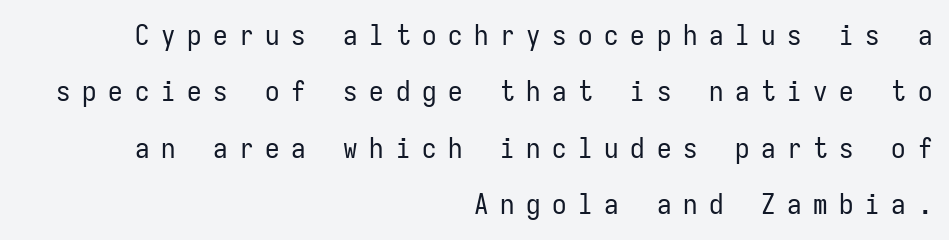
{"serif": "no", "italic": "no", "bold": "no", "weight": "regular", "width": "condensed", "stroke_contrast": "low", "x_height": "medium", "monospaced": "yes", "underline": "no", "align": "right", "line_spacing": "loose", "line_spacing_ratio": 1.94, "letter_spacing": "wide", "letter_spacing_em": 0.4, "glyph_px": 29}
